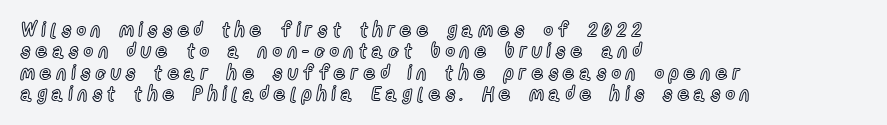
{"underline": "no", "align": "left", "line_spacing": "tight", "line_spacing_ratio": 1.07, "letter_spacing": "wide", "letter_spacing_em": 0.26, "glyph_px": 20}
